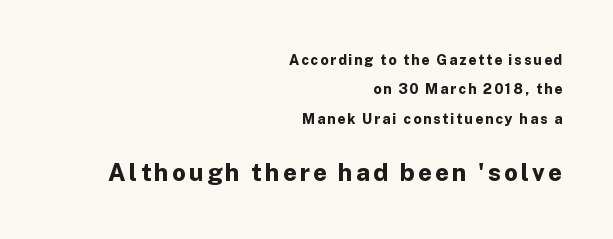
The image shows 24 px bold type, upright; set right-aligned, loose line spacing (2.1x), not underlined; the second (bottom) block is 1.71x larger.
